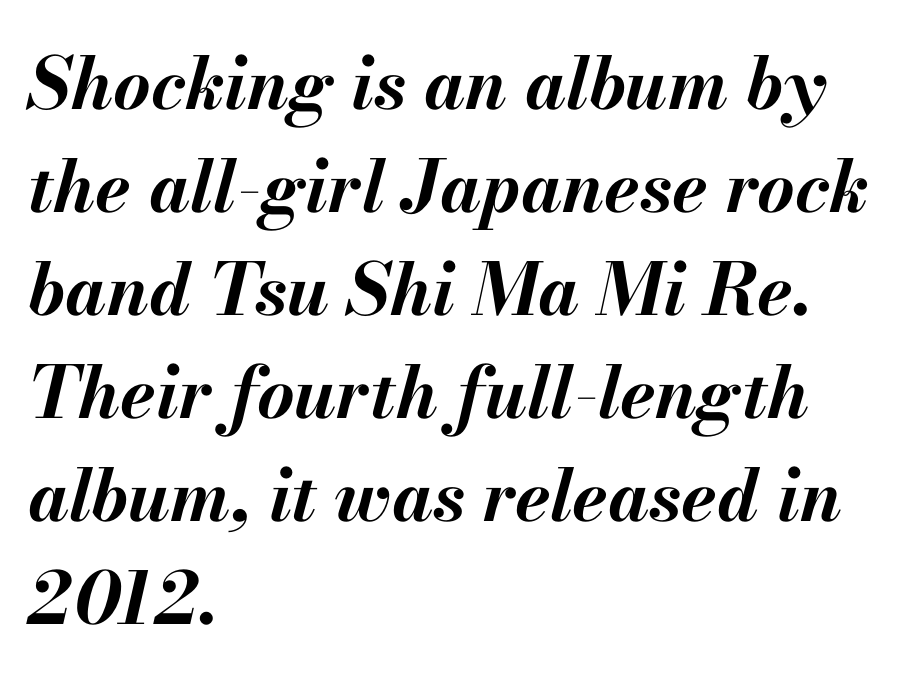
Decoration check: the copy has no underline. Interline gaps are of average width in this sample. Look at the stroke-to-counter ratio: heavy, a bold. This is oblique type, the kind used for emphasis or titles. Which margin do the lines hug? The left one — the right edge is uneven. Is the letter spacing exaggerated? No — it looks like the ordinary default.
